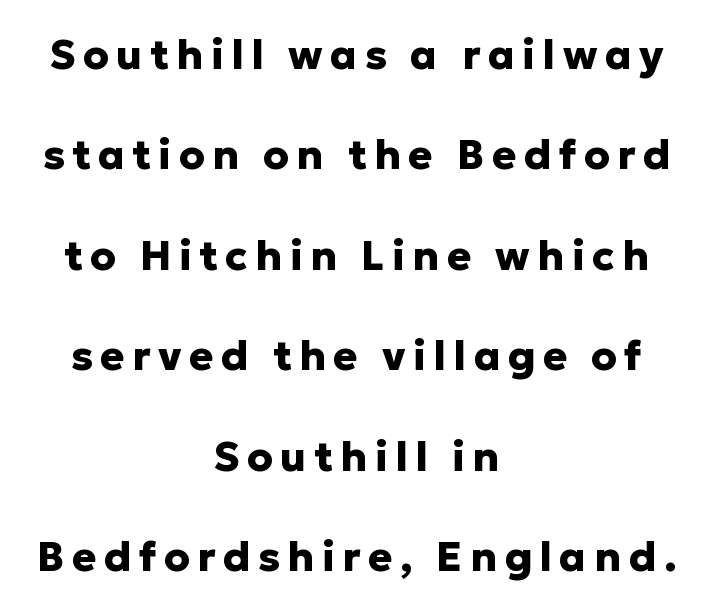
{"serif": "no", "italic": "no", "bold": "yes", "weight": "heavy", "width": "normal", "stroke_contrast": "low", "x_height": "medium", "monospaced": "no", "underline": "no", "align": "center", "line_spacing": "loose", "line_spacing_ratio": 2.45, "glyph_px": 41}
